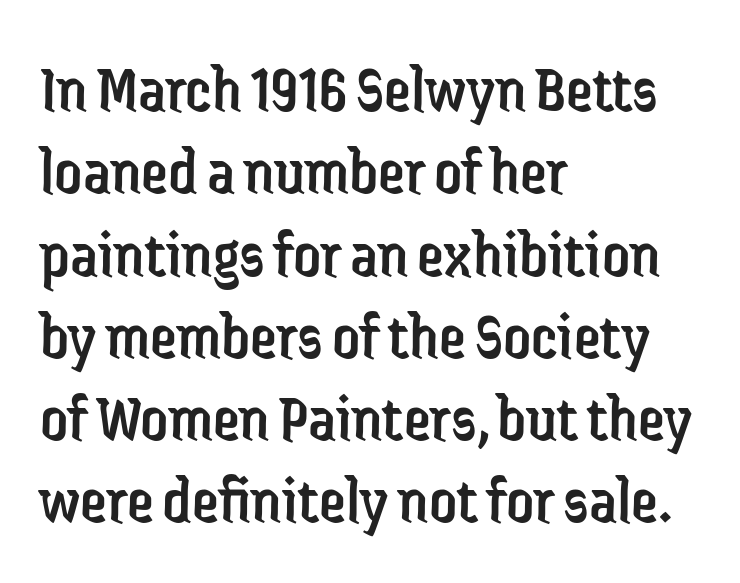
The image shows 68 px regular-weight, condensed sans-serif type, upright; set left-aligned, line spacing 1.21x, normal letter spacing, not underlined; low stroke contrast and a medium x-height.
